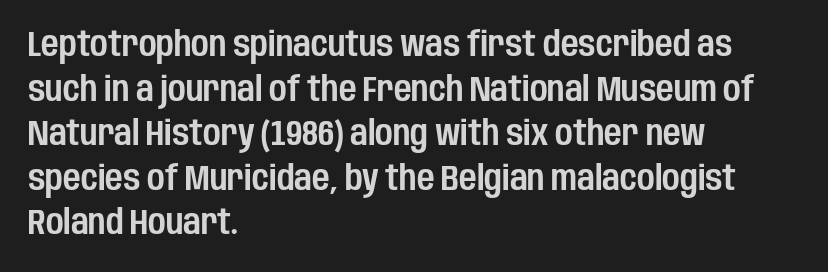
Students, observe: this is what conventionally led text looks like. Proportional: the letters do not fall into vertical columns. What kind of face is this? One without serifs — a sans. A classic flush-left, rag-right setting is used for this passage. Unmarked baselines from the first word to the last. Is the letter spacing exaggerated? No — it looks like the ordinary default.
